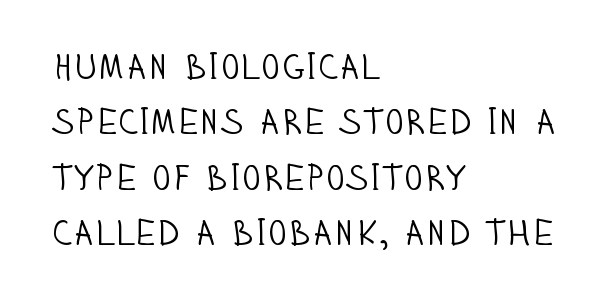
Q: Is the text bold? A: No.
Q: Is the text italic (slanted)? A: No, it is upright.
Q: Is the typeface a serif or a sans-serif typeface? A: Sans-serif.
Q: Is the text underlined? A: No.
Q: How is the paragraph aligned? A: Left-aligned.
Q: Is the spacing between letters normal or unusually wide? A: Normal.
Q: Is the spacing between lines tight, normal or loose? A: Normal.
Q: Width (condensed, normal, or wide)? A: Condensed.
Q: Stroke contrast? A: Low.
Q: x-height? A: Large.
Q: Monospaced? A: No.
